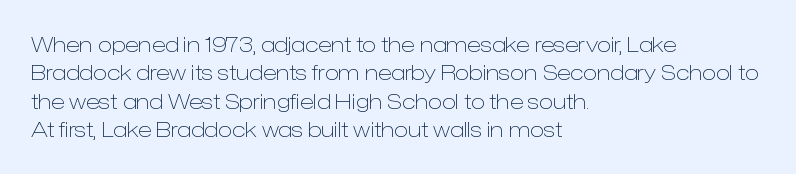
Q: Is the text bold? A: No.
Q: Is the text italic (slanted)? A: No, it is upright.
Q: Is the text underlined? A: No.
Q: How is the paragraph aligned? A: Left-aligned.
Q: Is the spacing between letters normal or unusually wide? A: Normal.
Q: Is the spacing between lines tight, normal or loose? A: Normal.
